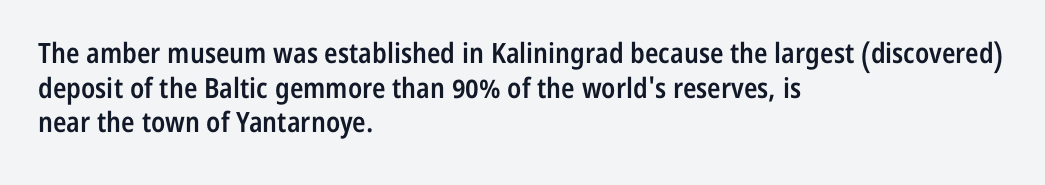
The image shows 28 px semibold, condensed sans-serif type, upright; set left-aligned, line spacing 1.24x, normal letter spacing, not underlined; low stroke contrast and a medium x-height.
